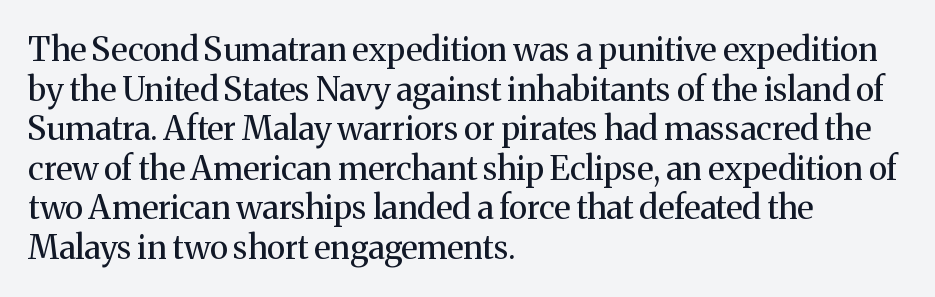
The image shows 33 px regular-weight serif type, upright; set left-aligned, line spacing 1.2x, normal letter spacing, not underlined; medium stroke contrast and a medium x-height.
